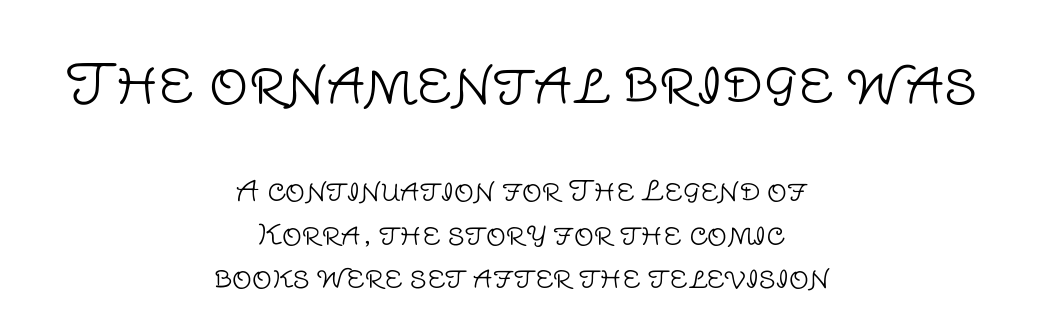
Q: Is the text bold? A: No.
Q: Is the text italic (slanted)? A: Yes.
Q: Is the typeface a serif or a sans-serif typeface? A: Sans-serif.
Q: Is the text underlined? A: No.
Q: How is the paragraph aligned? A: Centered.
Q: Is the spacing between letters normal or unusually wide? A: Normal.
Q: Is the spacing between lines tight, normal or loose? A: Normal.
Q: Which block of text is set in a larger size, the first (top) or the second (bottom)? A: The first (top) one.
Q: Width (condensed, normal, or wide)? A: Normal.
Q: Stroke contrast? A: Low.
Q: x-height? A: Large.
Q: Monospaced? A: No.
